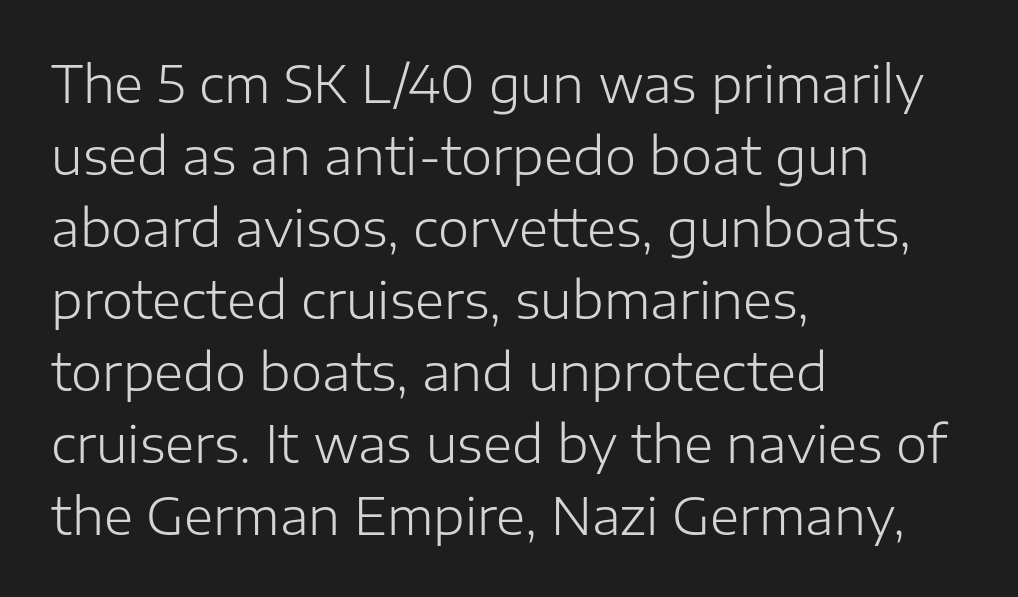
{"serif": "no", "italic": "no", "bold": "no", "weight": "light", "width": "normal", "stroke_contrast": "low", "x_height": "medium", "monospaced": "no", "underline": "no", "align": "left", "line_spacing": "normal", "line_spacing_ratio": 1.44, "letter_spacing": "normal", "letter_spacing_em": 0.0, "glyph_px": 50}
